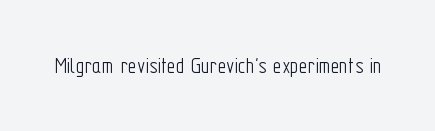
The image shows 24 px text type, upright; set normal letter spacing, not underlined.
